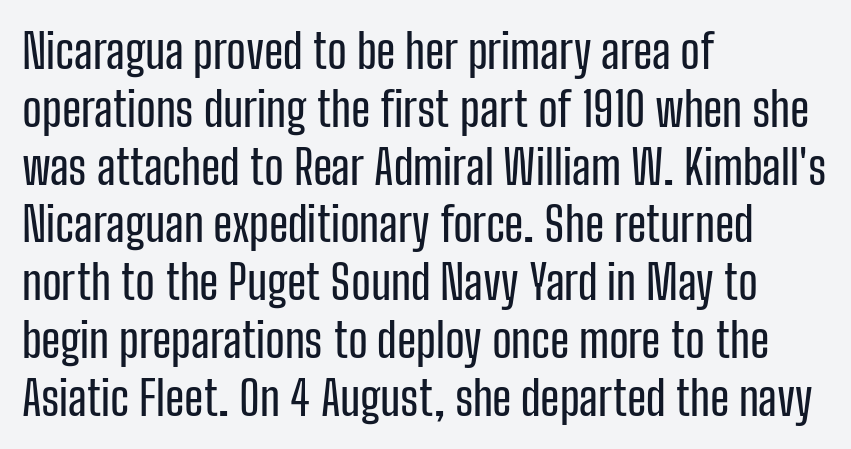
The horizontal fit of the characters is conventional and even. The font's upright variant was chosen for this text. The typeface chosen for these lines omits serifs. Each line starts at the same left margin while the right side varies. The string is rendered with underlining switched off. Is this a fixed-width face? No — the glyphs have proportional, varying widths.
